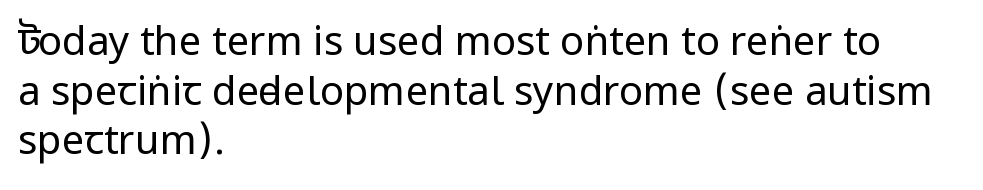
{"serif": "no", "italic": "no", "bold": "no", "weight": "regular", "width": "condensed", "stroke_contrast": "low", "underline": "no", "align": "left", "line_spacing_ratio": 1.24, "letter_spacing": "normal", "letter_spacing_em": 0.0, "glyph_px": 40}
